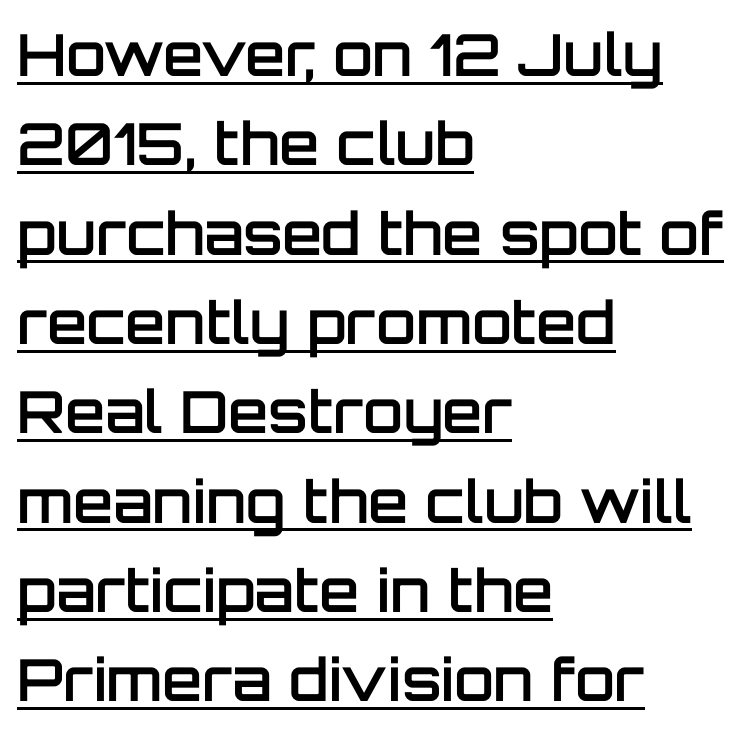
Q: Is the text bold? A: Semi-bold.
Q: Is the text italic (slanted)? A: No, it is upright.
Q: Is the typeface a serif or a sans-serif typeface? A: Sans-serif.
Q: Is the text underlined? A: Yes.
Q: How is the paragraph aligned? A: Left-aligned.
Q: Is the spacing between letters normal or unusually wide? A: Normal.
Q: Is the spacing between lines tight, normal or loose? A: Normal.
Q: Width (condensed, normal, or wide)? A: Normal.
Q: Stroke contrast? A: Low.
Q: x-height? A: Large.
Q: Monospaced? A: No.
